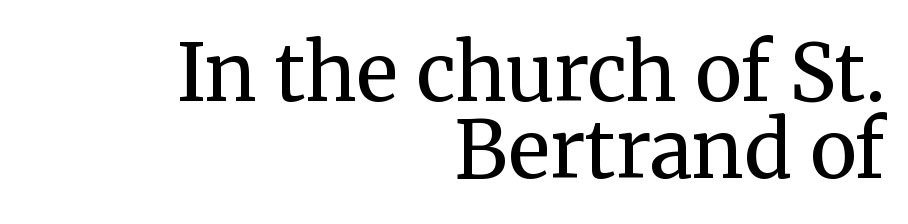
Which margin do the lines hug? The right one — the left edge is uneven. The glyphs in this specimen are seriffed. The zone under the glyphs is completely vacant. The horizontal fit of the characters is conventional and even. The block of text is dense from top to bottom, with scant space between rows.
